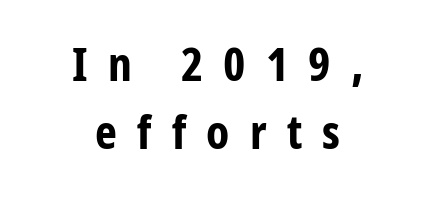
{"serif": "no", "italic": "no", "bold": "yes", "weight": "bold", "width": "condensed", "stroke_contrast": "low", "x_height": "medium", "monospaced": "no", "underline": "no", "align": "center", "line_spacing": "normal", "line_spacing_ratio": 1.44, "letter_spacing": "wide", "letter_spacing_em": 0.43, "glyph_px": 47}
